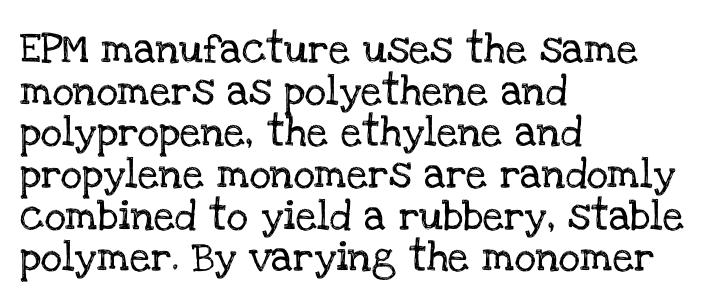
Here the glyphs are tracked normally, forming tight word shapes. Normally led — the rows are evenly, conventionally spaced. Only glyphs here, with clear space below each row. You can tell it's not italic because the verticals are truly vertical.
